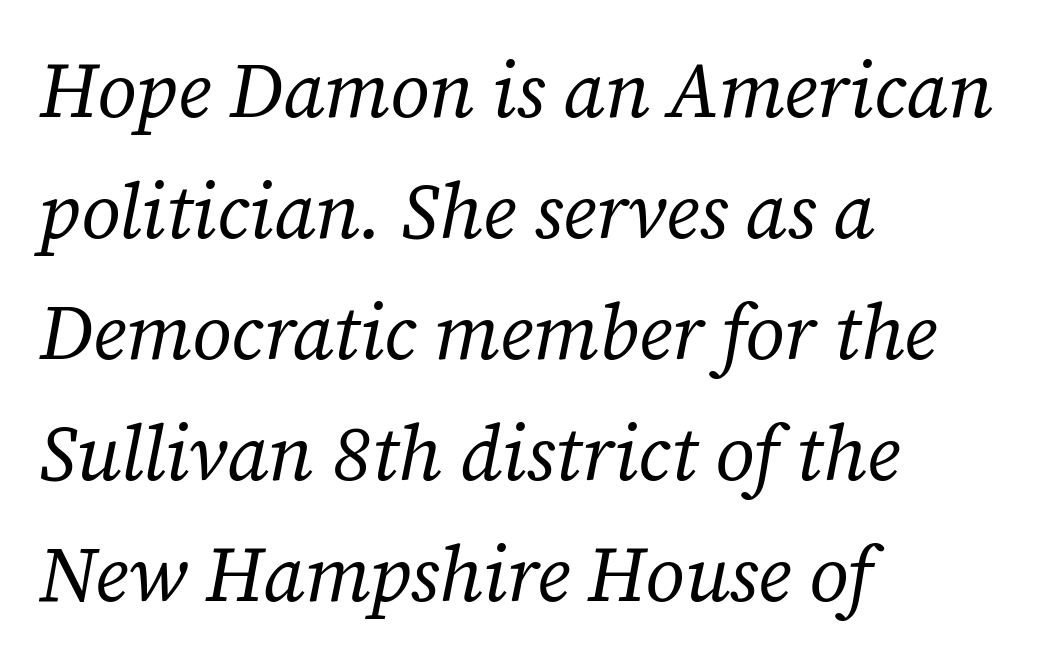
In terms of posture, this sample is oblique. To sum up the face: it has serifs. The rendering keeps characters at their native spacing. The cut favours lightness, reaching ordinary text weight at its darkest. Is there much room between lines? A standard amount, neither cramped nor airy.
